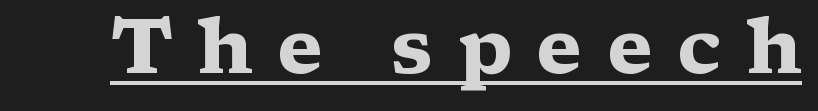
{"serif": "yes", "italic": "no", "bold": "yes", "weight": "heavy", "width": "wide", "stroke_contrast": "medium", "x_height": "medium", "monospaced": "no", "underline": "yes", "letter_spacing": "wide", "letter_spacing_em": 0.32, "glyph_px": 76}
